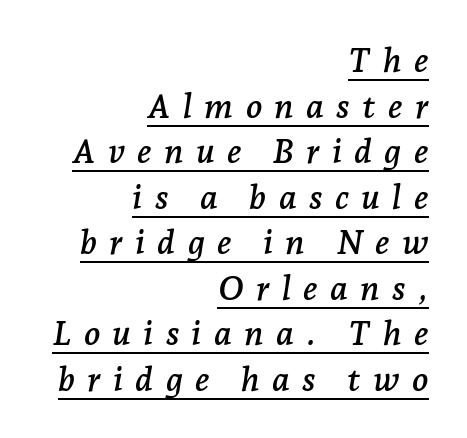
The letterforms stand isolated, each surrounded by extra space. This is oblique type, the kind used for emphasis or titles. Students, observe the line beneath the letters — that is underlining. Rows of type keep a routine distance in the vertical direction. These lines are rendered in a variable-pitch font. The paragraph shown leans on its right margin.
